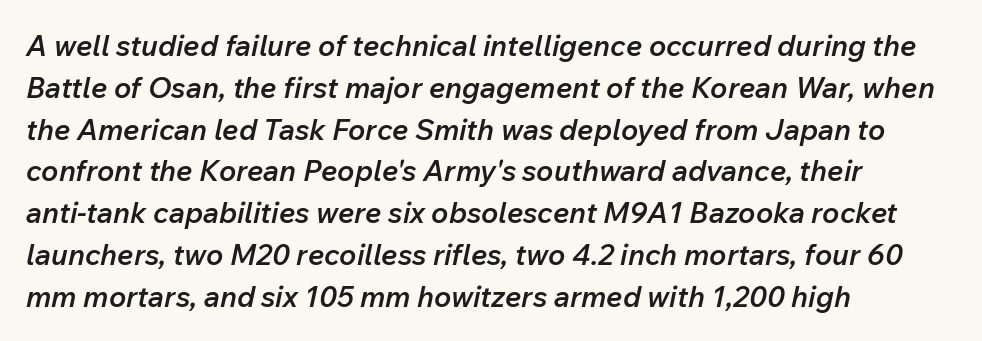
The image shows 29 px semibold type, italic (leaning right); set left-aligned, normal line spacing (1.44x), normal letter spacing, not underlined; low stroke contrast and a medium x-height.
